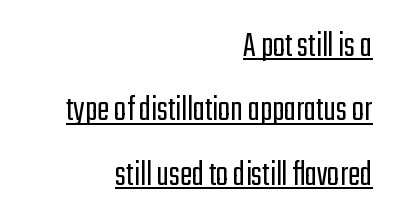
The image shows 37 px light, condensed sans-serif type, upright; set right-aligned, line spacing 1.74x, normal letter spacing, underlined; low stroke contrast and a medium x-height.
